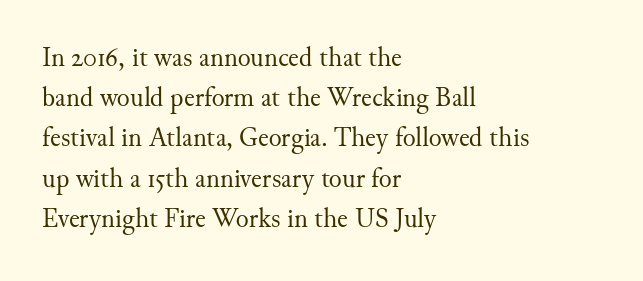
{"italic": "no", "bold": "no", "underline": "no", "align": "left", "line_spacing": "normal", "line_spacing_ratio": 1.49, "letter_spacing": "normal", "letter_spacing_em": 0.0, "glyph_px": 27}
